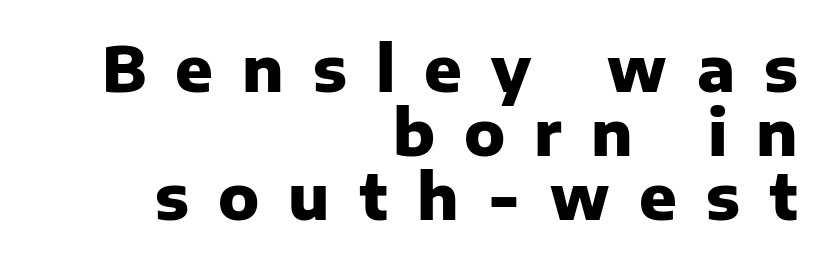
The image shows 62 px heavy sans-serif type, upright; set right-aligned, tight line spacing (1.03x), unusually wide letter spacing (+0.47 em), not underlined; low stroke contrast and a medium x-height.
